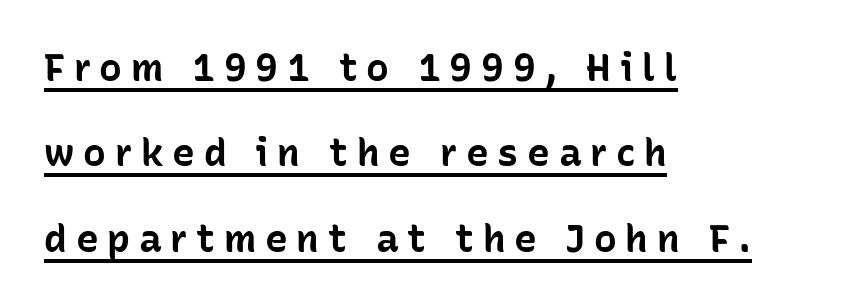
The image shows 38 px bold sans-serif type, upright; set left-aligned, loose line spacing (2.25x), unusually wide letter spacing (+0.23 em), underlined; low stroke contrast and a medium x-height.
